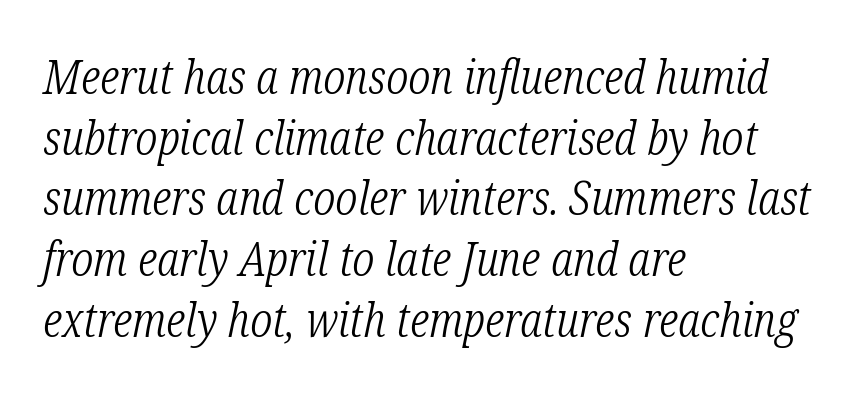
Font category for this specimen: serif. Weight: in the light-to-regular range. Looking at the ascenders, they clearly lean. Only glyphs here, with clear space below each row. Leading matches the norm, producing a regular column. The rendering uses natural spacing where letterforms have individual widths.
